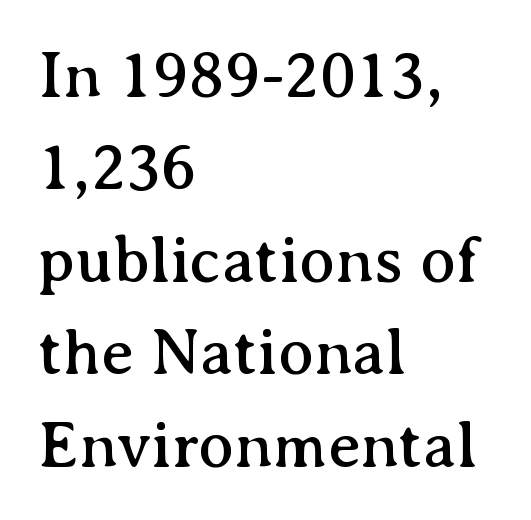
Every row of glyphs begins at an identical x-position on the left. Nope, not italic — everything's standing straight. Type style note: has serifs. The gaps between neighbouring characters are ordinary and unremarkable. Does the leading feel generous? No, just average.
